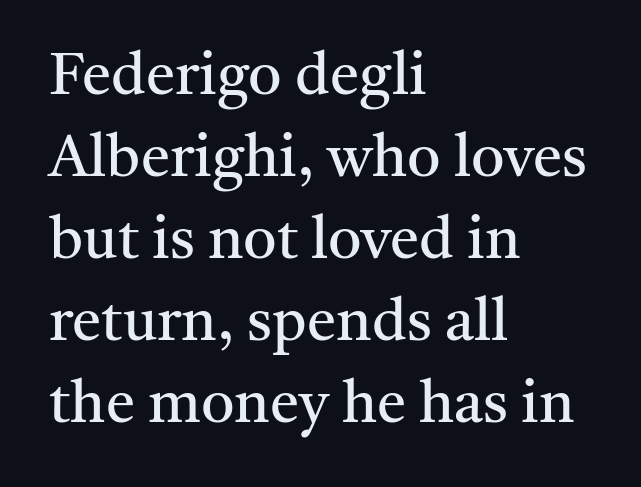
Alignment: flush left. Words float on clear page, feet unadorned. Honestly, the letter spacing is just normal — you wouldn't notice it. Look at the bottom of the vertical strokes: they flare into serifs here. The font's upright variant was chosen for this text.
